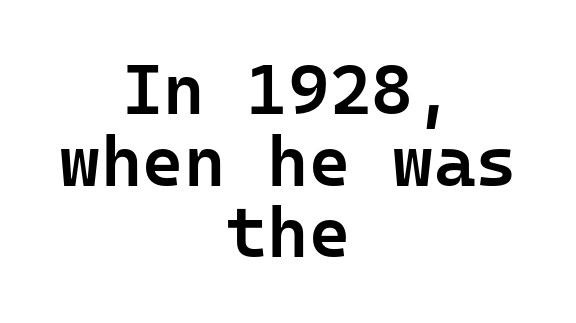
Each letter's strokes conclude bluntly, with no projecting serifs. The passage is arranged like a title page — every line centered. A bare baseline throughout the passage. Horizontal bands of white between lines are thin slivers. Stems and bowls a touch heavier than normal — semibold. Fixed-width glyphs throughout — classic coding-font behaviour.
